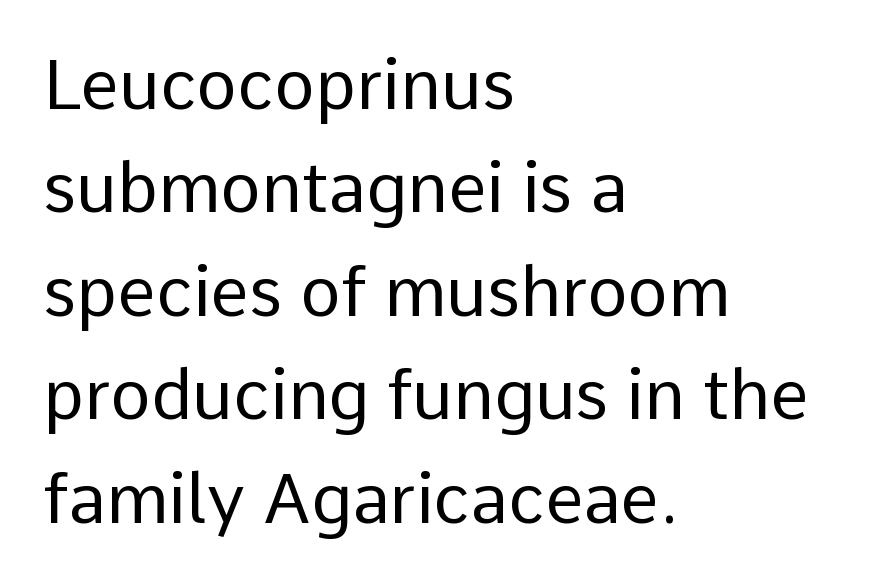
The baseline area is clear. Leading: standard. Teacher's note: observe the even left margin — that is flush-left alignment. The passage shown is typed in a proportional face where columns would drift. Words appear dense and cohesive because spacing is normal. Summary of weight: not heavy and not bold.
